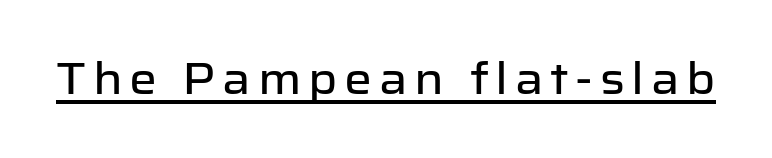
Q: Is the text italic (slanted)? A: No, it is upright.
Q: Is the typeface a serif or a sans-serif typeface? A: Sans-serif.
Q: Is the text underlined? A: Yes.
Q: Width (condensed, normal, or wide)? A: Normal.
Q: Stroke contrast? A: Low.
Q: x-height? A: Medium.
Q: Monospaced? A: No.
